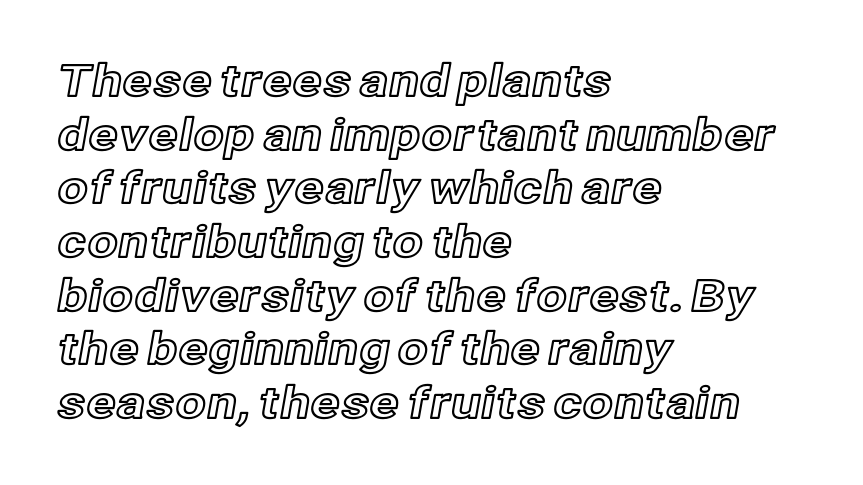
{"width": "normal", "x_height": "medium", "monospaced": "no", "underline": "no", "align": "left", "line_spacing_ratio": 1.22, "letter_spacing": "normal", "letter_spacing_em": 0.0, "glyph_px": 44}
